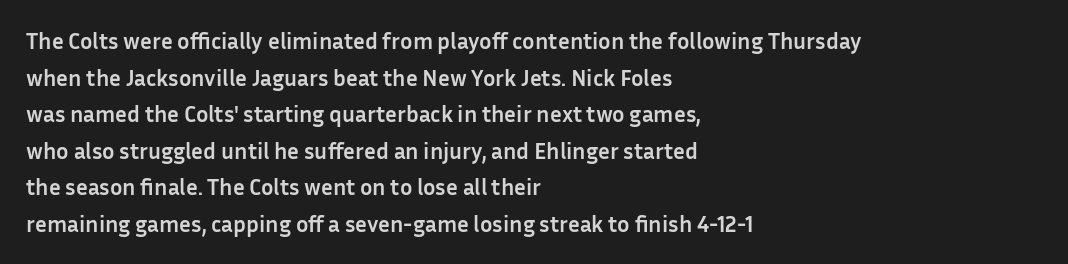
Visually the block forms a straight wall on the left and a jagged coastline on the right. The letters are bold, with thick, heavy strokes. The gap between lines stays unmarked. This sample keeps an unexceptional amount of space between lines. The horizontal fit of the characters is conventional and even. Vertical strokes here are truly vertical.
